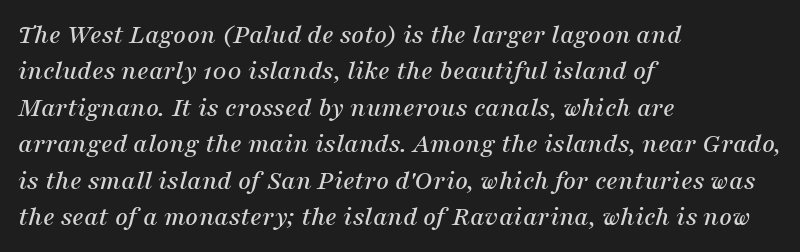
The image shows 28 px serif type, italic (leaning right); set left-aligned, normal line spacing (1.3x), normal letter spacing, not underlined; medium stroke contrast and a medium x-height.
